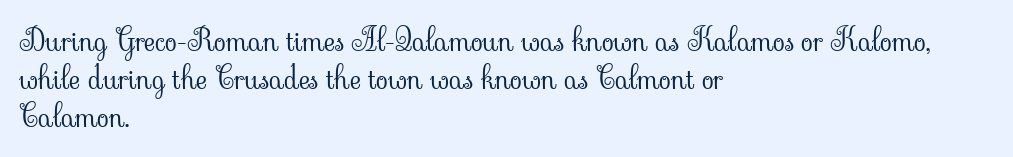
The letterforms sit at book weight or below. These lines are rendered in a variable-pitch font. The lines in this sample share a left origin and differ only in where they stop. Observe the ordinary spacing: letters are neighbours, not strangers. The rendering shows small feet on the letterforms — a serif design.
